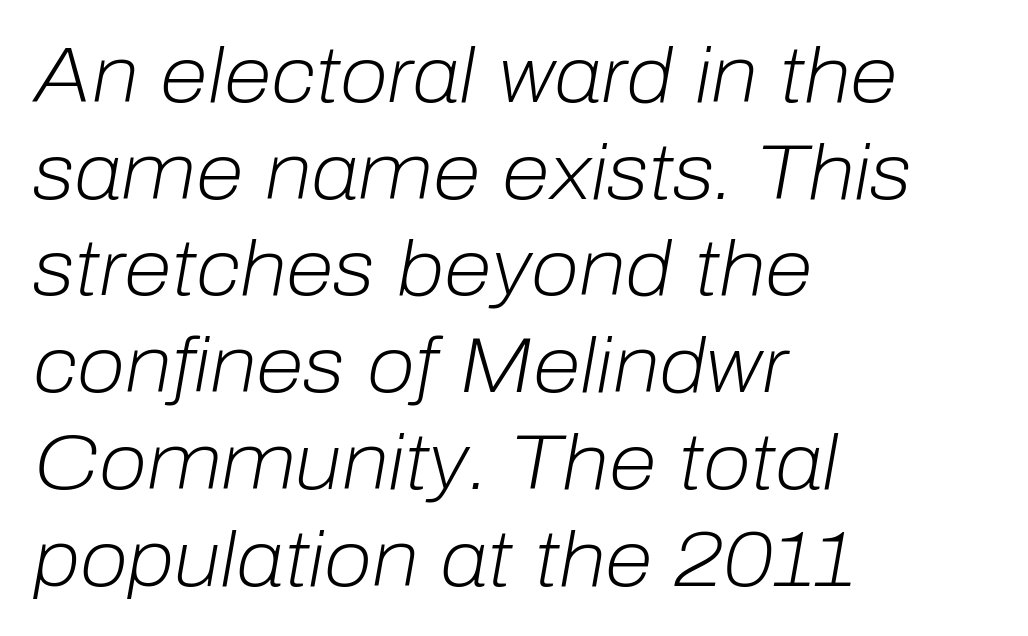
The image shows 78 px light type, italic (leaning right); set left-aligned, line spacing 1.24x, normal letter spacing, not underlined; low stroke contrast and a medium x-height.
